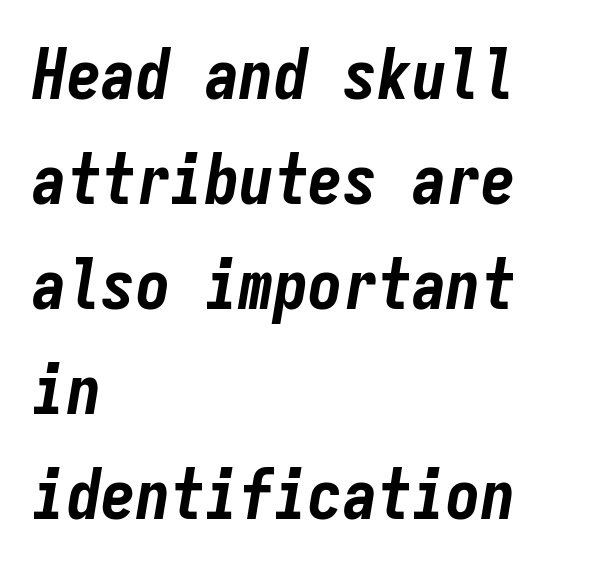
The rows are spaced the way most documents space them. The ragged edge is on the right, which tells us the setting is flush left. The string is rendered with underlining switched off. Emphasis-style slanted type is in use. The passage shown is typed in a monospace face where columns stay perfectly aligned.
